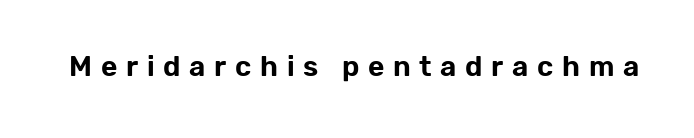
{"serif": "no", "italic": "no", "width": "normal", "stroke_contrast": "low", "x_height": "medium", "monospaced": "no", "underline": "no", "letter_spacing": "wide", "letter_spacing_em": 0.31, "glyph_px": 28}
